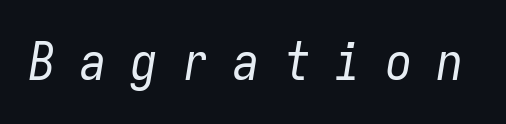
The image shows 52 px regular-weight, condensed type, italic (leaning right), monospaced; set unusually wide letter spacing (+0.48 em), not underlined; low stroke contrast and a medium x-height.
